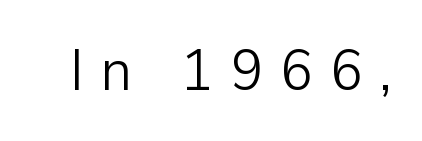
Each letter keeps its own natural width here, so spacing adapts to shape. The gap between lines stays unmarked. Between one letter and the next there's a generous, obvious gap. Summary of weight: not heavy and not bold. Nope, no serifs anywhere on these letters.
